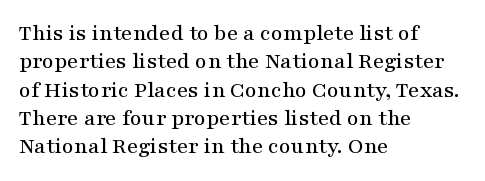
Q: Is the text italic (slanted)? A: No, it is upright.
Q: Is the text underlined? A: No.
Q: How is the paragraph aligned? A: Left-aligned.
Q: Is the spacing between letters normal or unusually wide? A: Normal.
